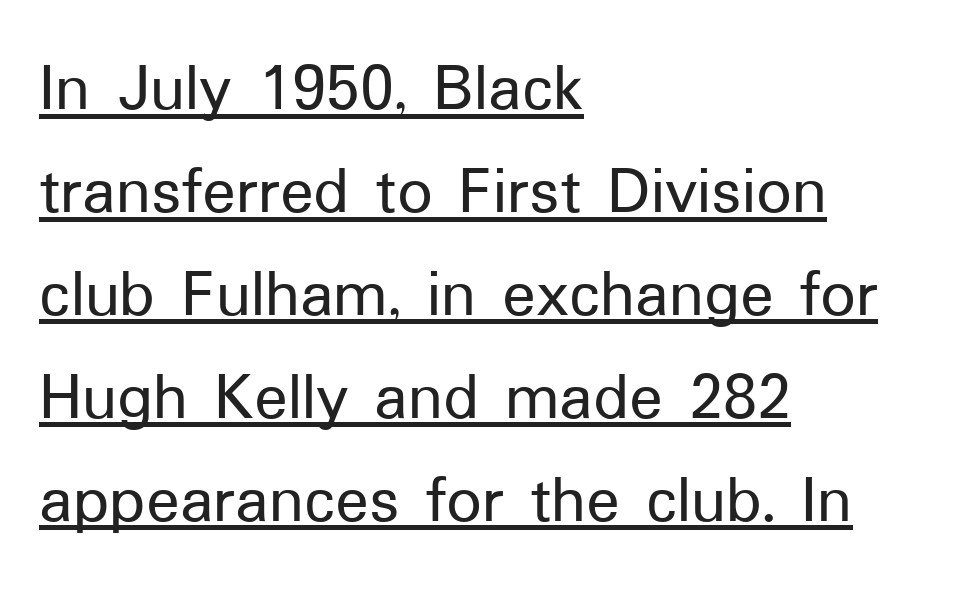
{"serif": "no", "italic": "no", "width": "normal", "stroke_contrast": "low", "x_height": "medium", "monospaced": "no", "underline": "yes", "align": "left", "line_spacing": "normal", "line_spacing_ratio": 1.47, "letter_spacing": "normal", "letter_spacing_em": 0.0, "glyph_px": 70}
